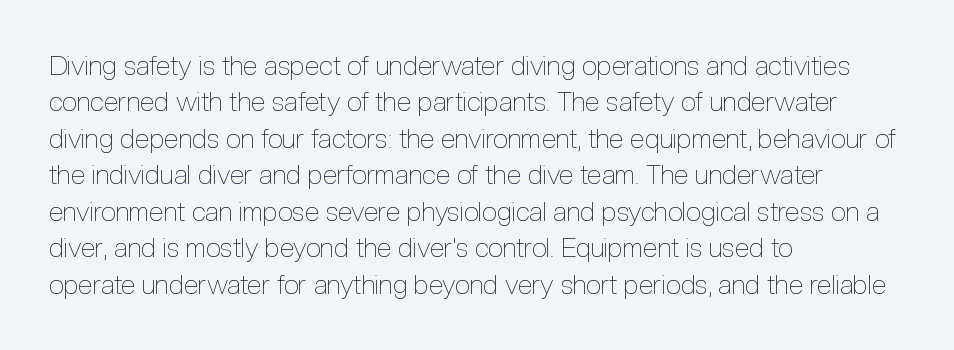
{"italic": "no", "bold": "no", "underline": "no", "align": "left", "line_spacing": "normal", "line_spacing_ratio": 1.35, "letter_spacing": "normal", "letter_spacing_em": 0.0, "glyph_px": 27}
